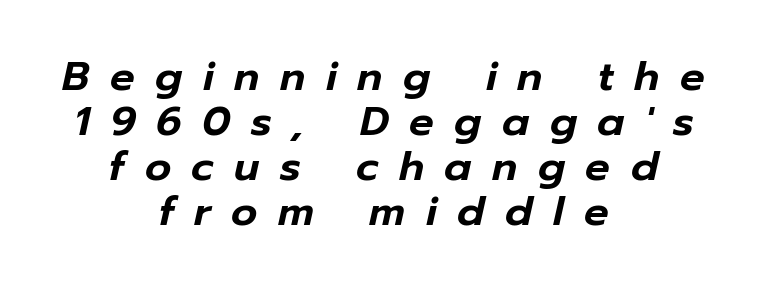
Descenders hang freely into open space. Note the varied advance widths — an 'i' is clearly narrower than an 'm'. The text block is weighted toward neither margin, spreading evenly from the middle. The letters are spread apart with noticeably loose tracking. The block of text is dense from top to bottom, with scant space between rows. If you drew a line through each stem, it would be angled.
